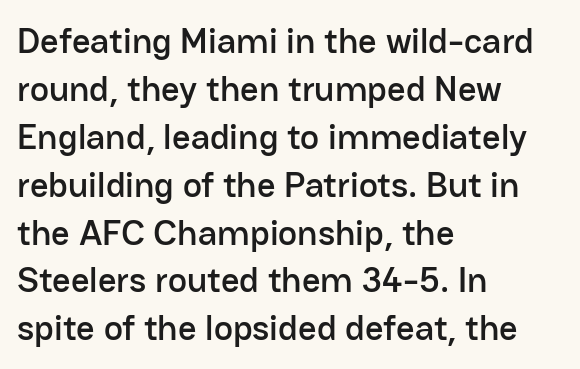
{"serif": "no", "italic": "no", "width": "normal", "stroke_contrast": "low", "x_height": "medium", "monospaced": "no", "underline": "no", "align": "left", "line_spacing": "normal", "line_spacing_ratio": 1.33, "letter_spacing": "normal", "letter_spacing_em": 0.0, "glyph_px": 36}
